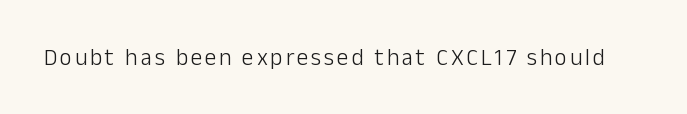
Q: Is the text bold? A: No.
Q: Is the text italic (slanted)? A: No, it is upright.
Q: Is the text underlined? A: No.
